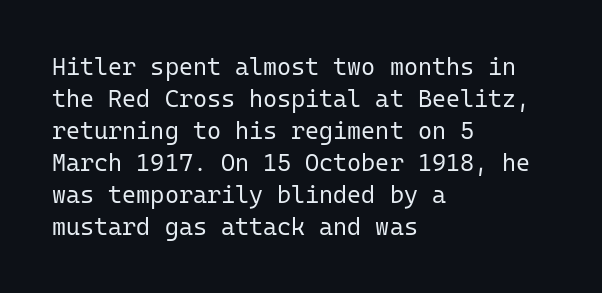
Q: Is the text bold? A: No.
Q: Is the text italic (slanted)? A: No, it is upright.
Q: Is the text underlined? A: No.
Q: How is the paragraph aligned? A: Left-aligned.
Q: Is the spacing between letters normal or unusually wide? A: Normal.
Q: Is the spacing between lines tight, normal or loose? A: Normal.
